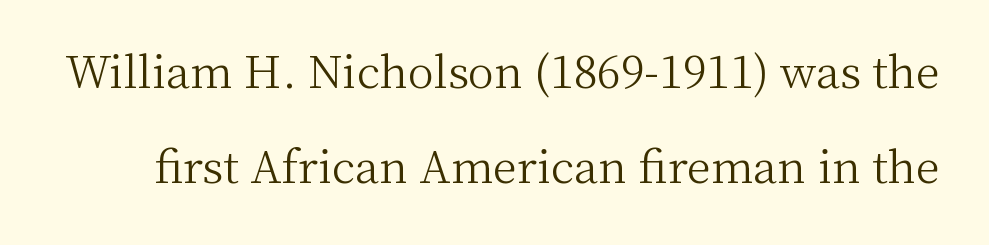
The face used here is proportionally spaced, like ordinary book or web type. Weight: not bold — regular or lighter. Is there any slant? The stems are plumb. Compared with typical paragraphs, the rows here are farther apart. Descenders are the only things crossing below the line. Classification — serif.
